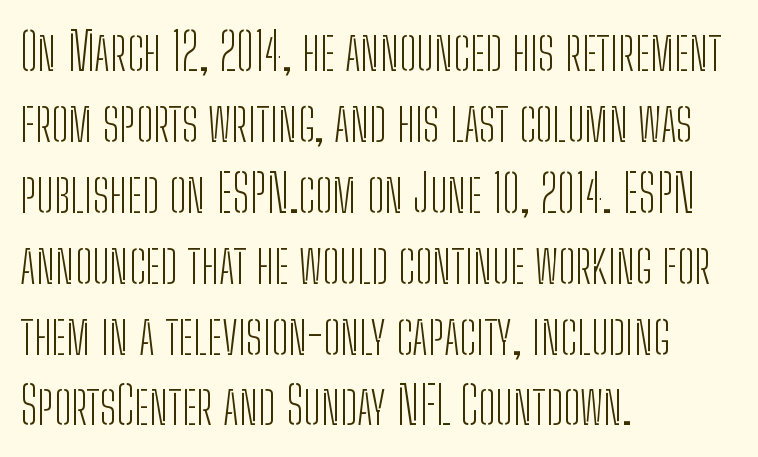
Q: Is the text bold? A: No.
Q: Is the text italic (slanted)? A: No, it is upright.
Q: Is the typeface a serif or a sans-serif typeface? A: Sans-serif.
Q: Is the text underlined? A: No.
Q: How is the paragraph aligned? A: Left-aligned.
Q: Is the spacing between letters normal or unusually wide? A: Normal.
Q: Is the spacing between lines tight, normal or loose? A: Normal.
Q: Width (condensed, normal, or wide)? A: Condensed.
Q: Stroke contrast? A: Low.
Q: x-height? A: Medium.
Q: Monospaced? A: No.
